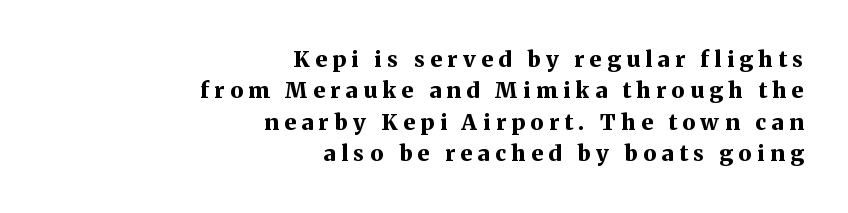
The image shows 22 px bold type, upright; set right-aligned, normal line spacing (1.43x), unusually wide letter spacing (+0.25 em), not underlined.
